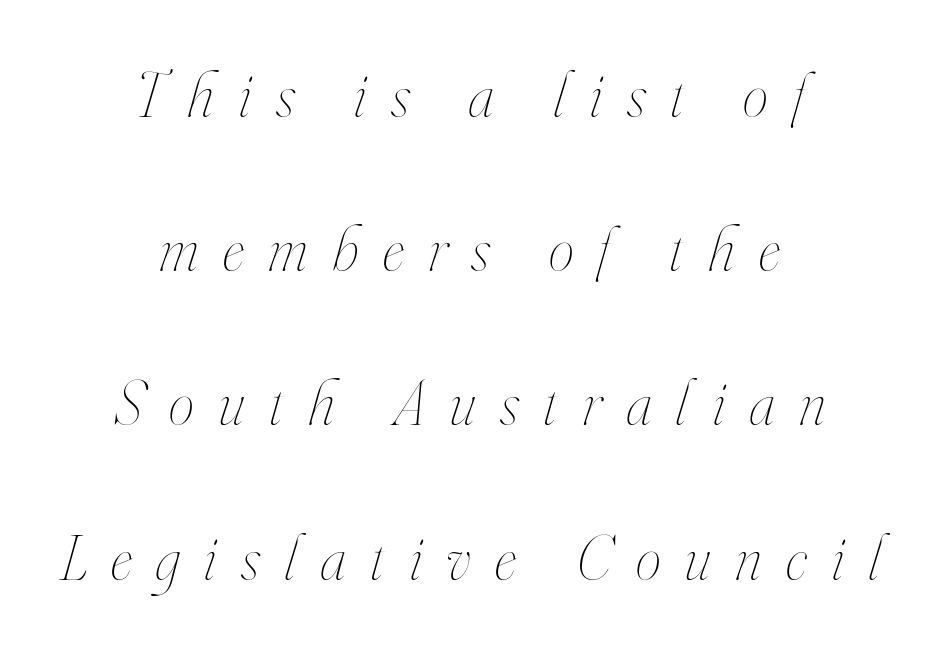
The rendering inserts visible extra space after every character. Tall strokes in this sample are angled rather than plumb. These glyphs show unthickened strokes, regular width or finer. Vertical spacing — loose. Note the varied advance widths — an 'i' is clearly narrower than an 'm'.
